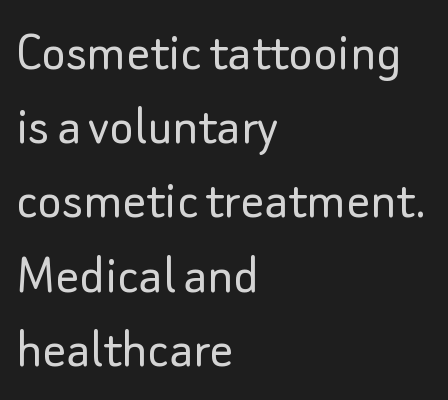
{"serif": "no", "italic": "no", "bold": "no", "weight": "light", "width": "normal", "stroke_contrast": "low", "x_height": "small", "monospaced": "no", "underline": "no", "align": "left", "line_spacing": "normal", "line_spacing_ratio": 1.28, "letter_spacing": "normal", "letter_spacing_em": 0.0, "glyph_px": 58}
